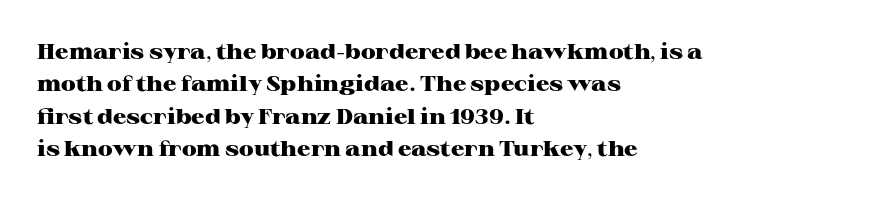
Q: Is the text bold? A: Yes.
Q: Is the text italic (slanted)? A: No, it is upright.
Q: Is the text underlined? A: No.
Q: How is the paragraph aligned? A: Left-aligned.
Q: Is the spacing between letters normal or unusually wide? A: Normal.
Q: Is the spacing between lines tight, normal or loose? A: Normal.
